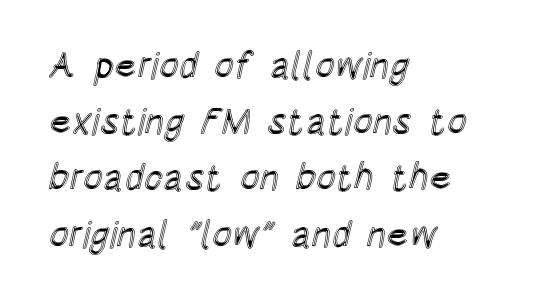
The leading is moderate, giving the passage an even texture. Spacing between characters is what you'd get straight out of the box. Here the designer chose a conventional face with non-uniform glyph widths. Descenders hang freely into open space. All the whitespace from short lines collects on the right.
